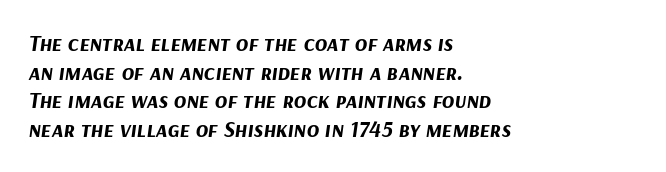
Quick note: interline space is typical. Thick stems and heavy bowls — unmistakably bold. Short note: letters normally spaced. Decoration check: the copy has no underline. When letters slant like this, we call the style italic.
